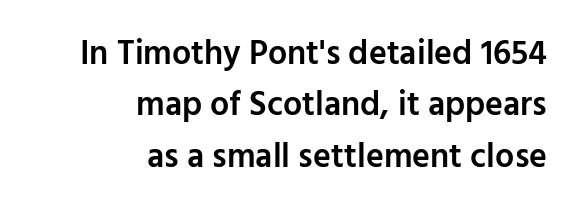
In CSS terms this would be text-align: right. A roman cut, with each character standing at attention. The line-height multiplier appears to be the usual default. Regarding serifs, this sample does without them. Proportional: the letters do not fall into vertical columns. The face used here is a semibold: visibly heavier than regular, lighter than bold.
